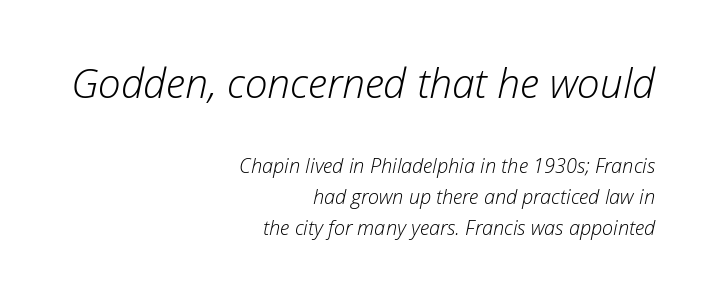
Q: Is the text bold? A: No.
Q: Is the text italic (slanted)? A: Yes, it leans right by about 12 degrees.
Q: Is the text underlined? A: No.
Q: How is the paragraph aligned? A: Right-aligned.
Q: Is the spacing between letters normal or unusually wide? A: Normal.
Q: Is the spacing between lines tight, normal or loose? A: Normal.
Q: Which block of text is set in a larger size, the first (top) or the second (bottom)? A: The first (top) one.
Q: Width (condensed, normal, or wide)? A: Normal.
Q: Stroke contrast? A: Low.
Q: x-height? A: Medium.
Q: Monospaced? A: No.
